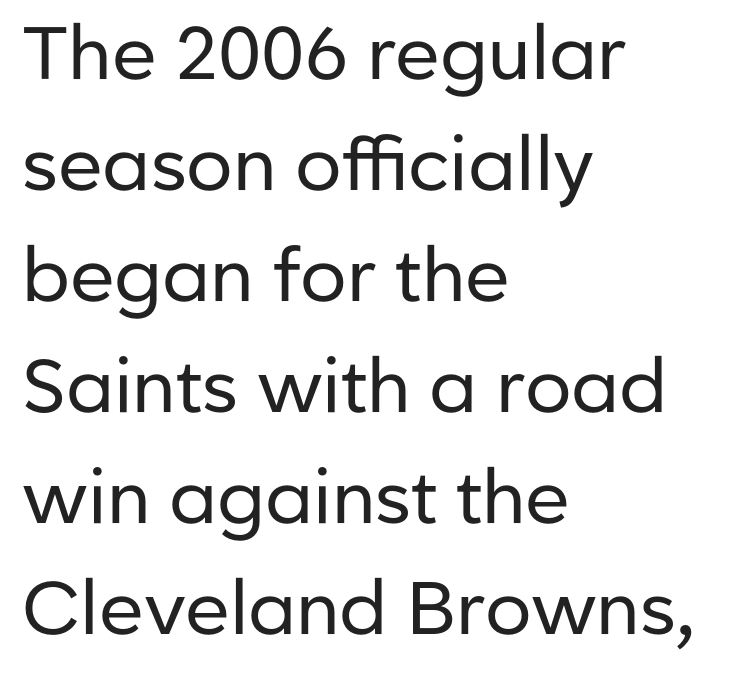
The image shows 74 px regular-weight sans-serif type, upright; set left-aligned, normal line spacing (1.5x), normal letter spacing, not underlined; low stroke contrast and a medium x-height.
